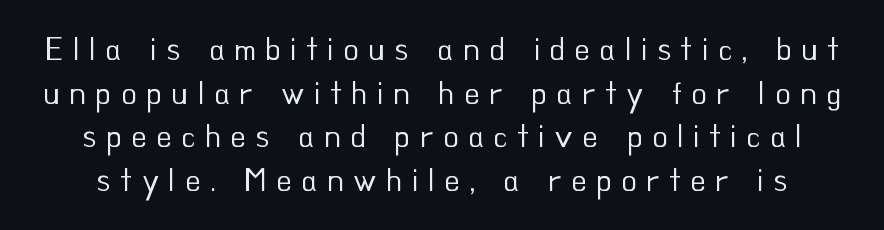
{"serif": "no", "italic": "no", "bold": "no", "weight": "regular", "width": "normal", "stroke_contrast": "low", "x_height": "small", "monospaced": "no", "underline": "no", "line_spacing": "normal", "line_spacing_ratio": 1.36, "letter_spacing": "wide", "letter_spacing_em": 0.29, "glyph_px": 32}
